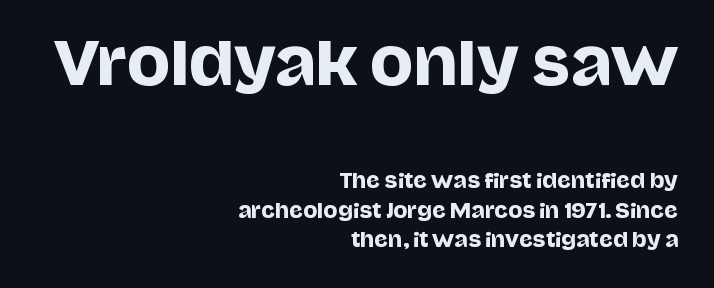
The image shows 58 px sans-serif type, upright; set right-aligned, normal line spacing (1.55x), normal letter spacing, not underlined; the first (top) block is 3.05x larger; low stroke contrast and a large x-height.
